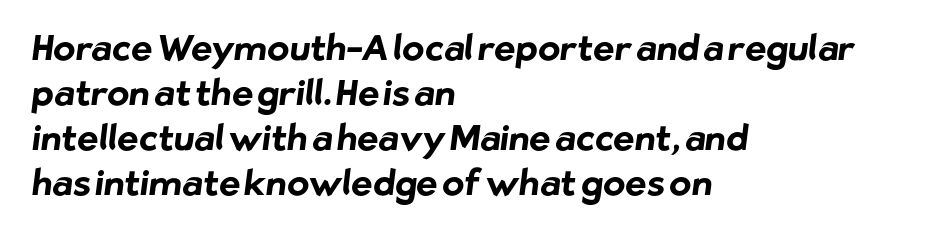
The image shows 36 px bold sans-serif type; set left-aligned, normal line spacing (1.25x), normal letter spacing, not underlined; low stroke contrast and a medium x-height.
